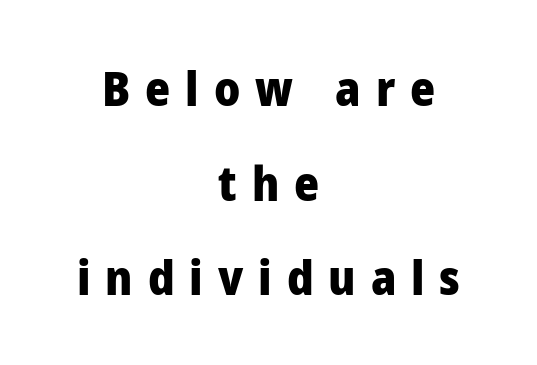
The image shows 48 px heavy sans-serif type, upright; set centered, loose line spacing (1.97x), unusually wide letter spacing (+0.31 em), not underlined; low stroke contrast and a medium x-height.
